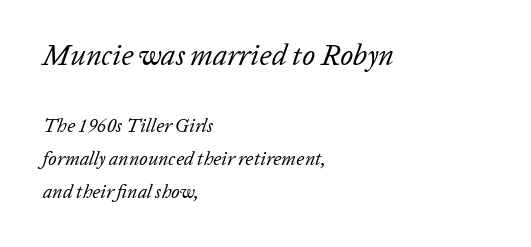
Does the lettering tilt? It does — this is italic. Is the stroke heavy? The answer is a plain regular-or-lighter. Each row of text sits above clean, open space. Spacing between characters is what you'd get straight out of the box. Character widths vary here, with narrow letters taking less room than wide ones.
